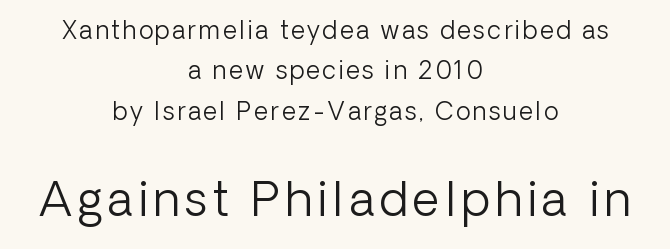
The setting favours the middle, as headings and verse often do. The designer went with a sans here, leaving each stem footless. The block sitting lower on the canvas is the one with enlarged characters. Spacing verdict: proportional, widths tailored to each character. Weight: regular or lighter.
